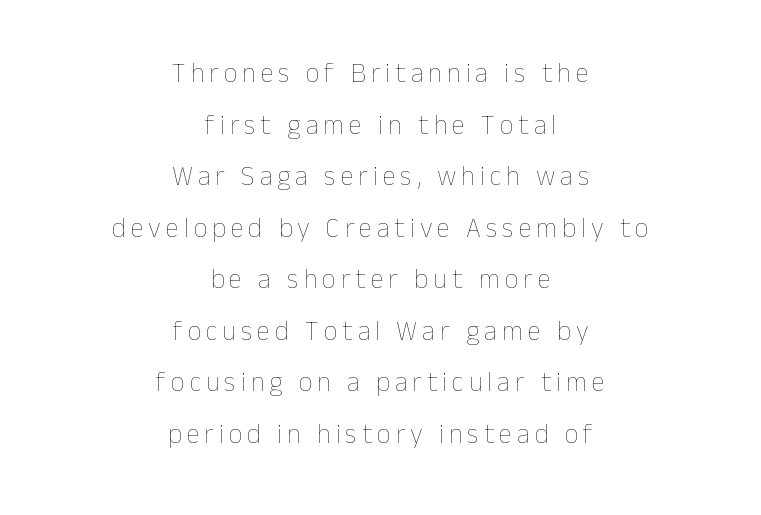
Q: Is the text bold? A: No.
Q: Is the text italic (slanted)? A: No, it is upright.
Q: Is the text underlined? A: No.
Q: How is the paragraph aligned? A: Centered.
Q: Is the spacing between lines tight, normal or loose? A: Loose.
